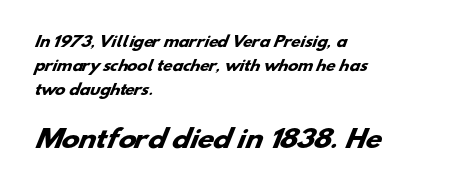
The font is running at its bold setting. Size hierarchy here favors the trailing block over the leading one. Words appear dense and cohesive because spacing is normal. This rendering features lettering with no underline. Alignment: flush left.
